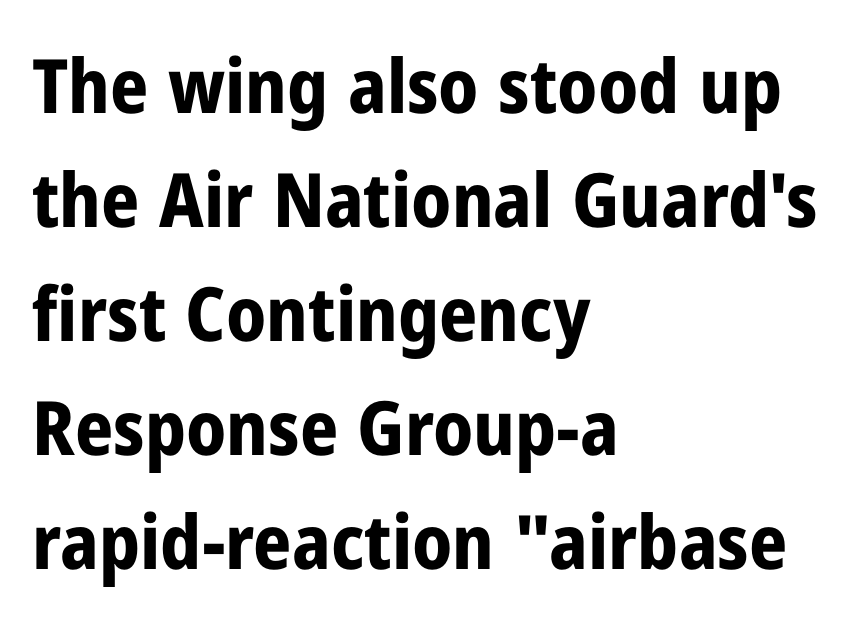
The rendering keeps characters at their native spacing. The face used here is a sans, in the tradition of grotesques and geometrics. Descenders hang freely into open space. The line-height multiplier appears to be the usual default. You could not count columns in this text — the font is proportionally spaced. The rendering anchors every line to the left-hand side.
